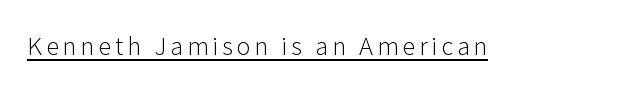
The image shows 24 px text type, upright; set underlined.
